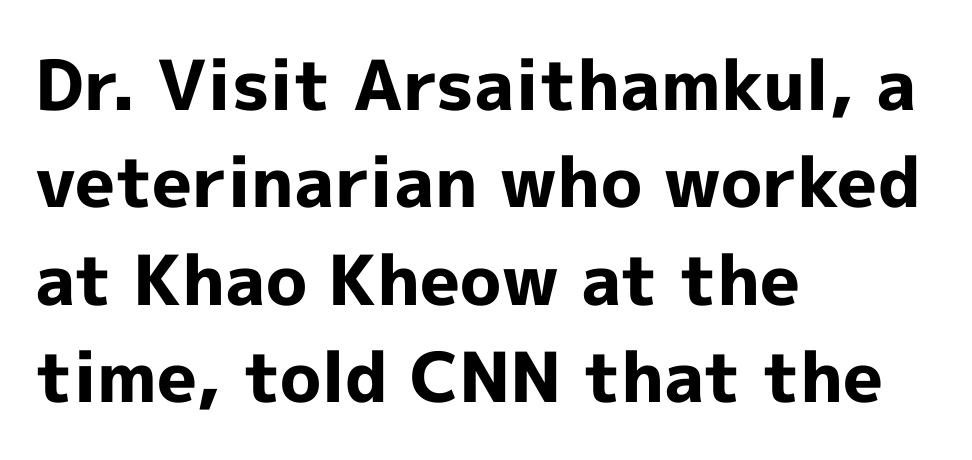
The typesetter chose a ragged-right arrangement here. Heft: maximum for text — a bold. Just letters on the line, the space beneath them empty. These lines are rendered in a variable-pitch font.
